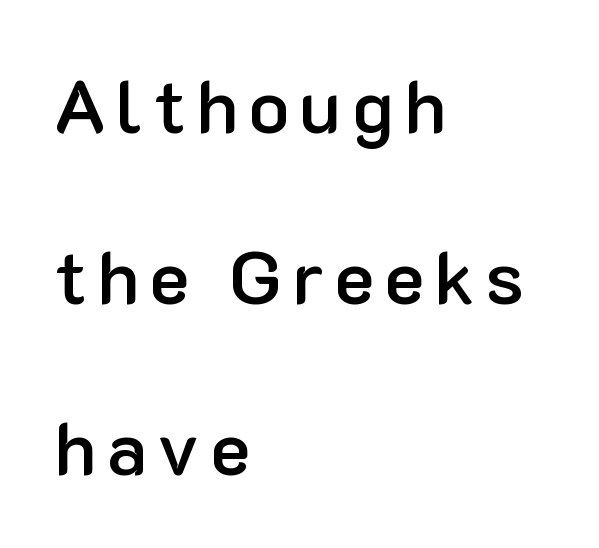
Q: Is the text bold? A: Semi-bold.
Q: Is the text italic (slanted)? A: No, it is upright.
Q: Is the typeface a serif or a sans-serif typeface? A: Sans-serif.
Q: Is the text underlined? A: No.
Q: How is the paragraph aligned? A: Left-aligned.
Q: Is the spacing between lines tight, normal or loose? A: Loose.
Q: Width (condensed, normal, or wide)? A: Normal.
Q: Stroke contrast? A: Low.
Q: x-height? A: Medium.
Q: Monospaced? A: No.
